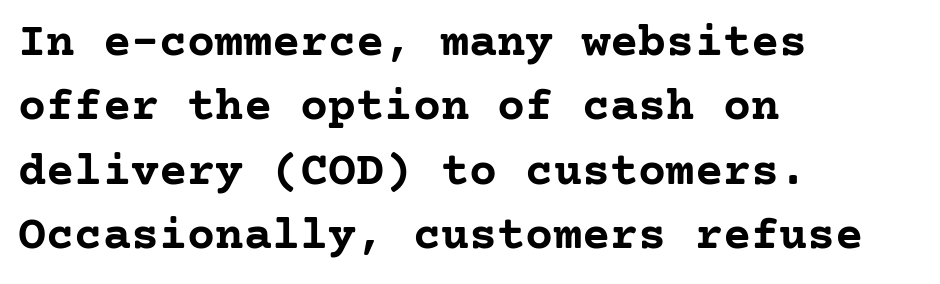
Honestly, the row spacing looks completely unremarkable. Students, this is bold: see how much ink each stroke carries. Letter spacing: default. Leftover space on each line is placed entirely after the last word. A roman cut, with each character standing at attention. A bare baseline throughout the passage.
